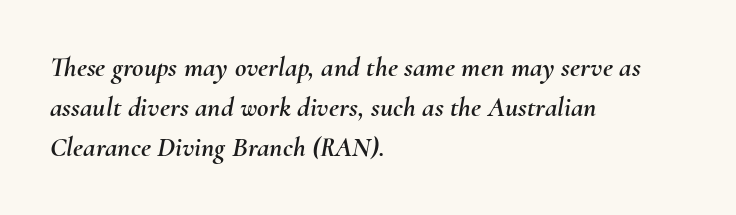
The text carries the slant typical of an italic or oblique font. Vertically, the passage feels balanced, rows spaced as you'd expect. Here the designer chose a conventional face with non-uniform glyph widths. Typeset ragged right — the left edge is the straight one. Anything drawn beneath the words? Only blank space. Inter-character spacing is left at the font's built-in metrics.
